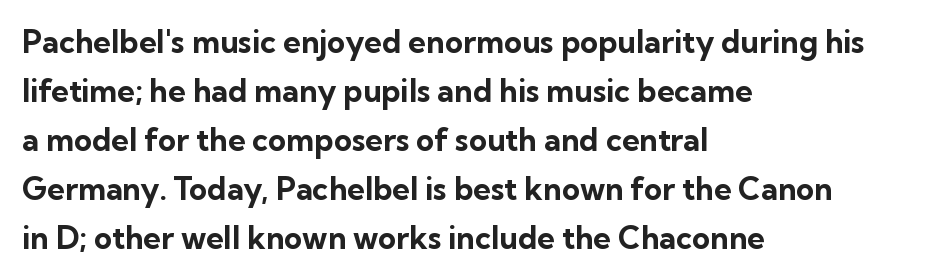
Grotesque or geometric, the face here clearly has no serifs. Horizontal alignment here is leftward, the default for most running prose. Is the letter spacing exaggerated? No — it looks like the ordinary default. Normally led — the rows are evenly, conventionally spaced. Stroke thickness is high; the sample reads as a true bold. Think of a printed novel: that variable character pitch is what you see here.
